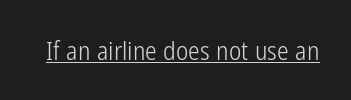
The image shows 26 px text type, upright; set normal letter spacing, underlined.
